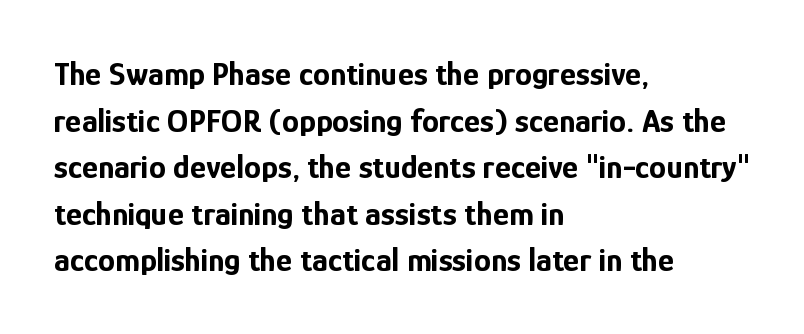
The image shows 34 px bold, condensed sans-serif type, upright; set left-aligned, normal line spacing (1.37x), normal letter spacing, not underlined; low stroke contrast and a medium x-height.
